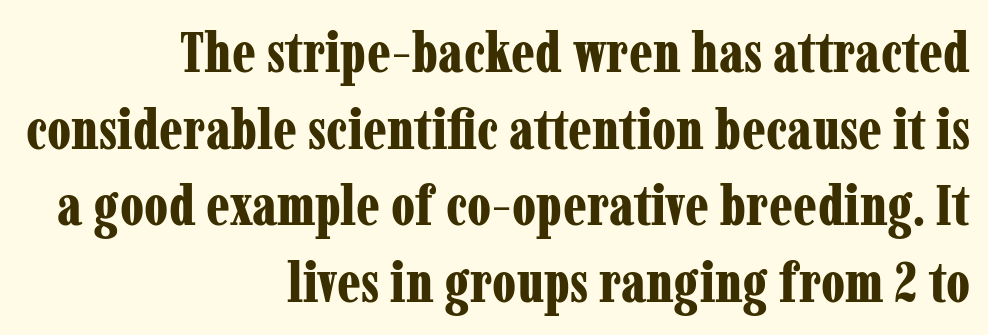
Q: Is the text bold? A: Yes.
Q: Is the text italic (slanted)? A: No, it is upright.
Q: Is the typeface a serif or a sans-serif typeface? A: Serif.
Q: Is the text underlined? A: No.
Q: How is the paragraph aligned? A: Right-aligned.
Q: Is the spacing between letters normal or unusually wide? A: Normal.
Q: Is the spacing between lines tight, normal or loose? A: Normal.
Q: Width (condensed, normal, or wide)? A: Condensed.
Q: Stroke contrast? A: Low.
Q: x-height? A: Medium.
Q: Monospaced? A: No.
